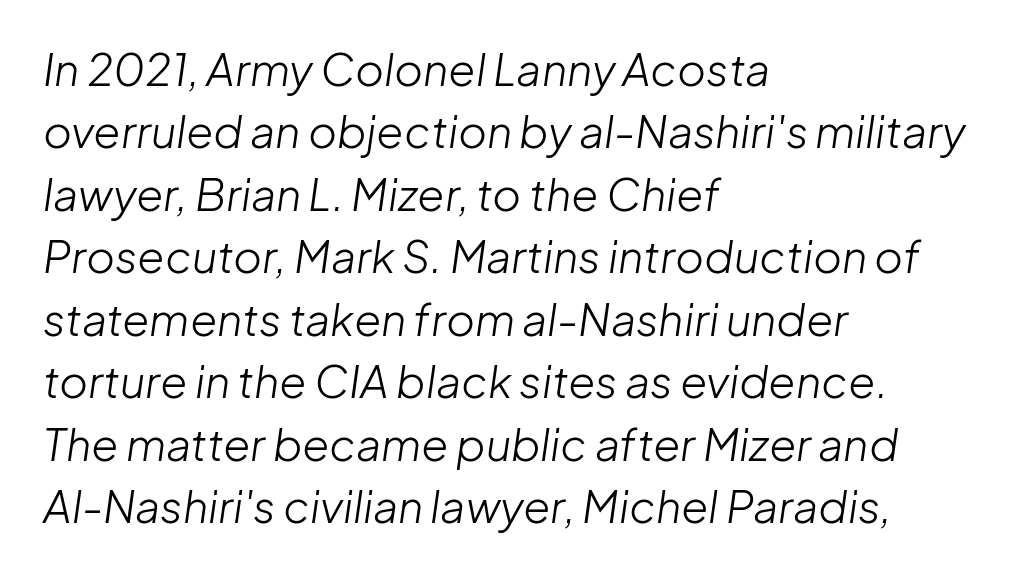
This is not heavy type; no bold has been used. Do the characters align in a grid? No, the font is proportional. Visually the block forms a straight wall on the left and a jagged coastline on the right. Regarding leading, the lines here are spaced in the standard way. Between one letter and the next there's only the usual sliver of space. Has an underline been added? It has not.
